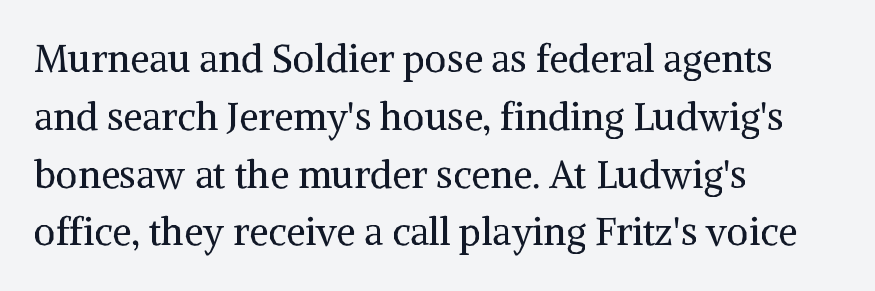
The image shows 38 px regular-weight serif type, upright; set left-aligned, normal line spacing (1.52x), normal letter spacing, not underlined; medium stroke contrast and a medium x-height.
